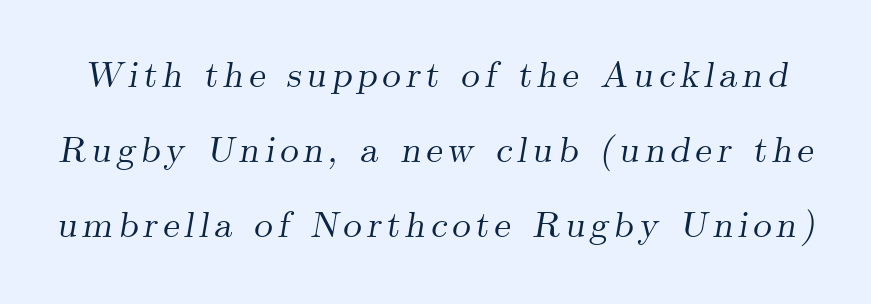
The image shows 37 px serif type, italic (leaning right); set loose line spacing (2.03x), not underlined; medium stroke contrast and a small x-height.
